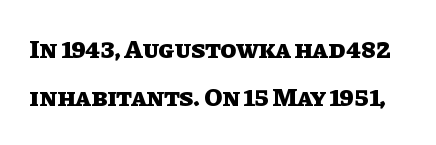
Glyph-to-glyph distance matches everyday printed text. The glyphs are unaccompanied by any horizontal stroke below them. Every stem runs plumb, perpendicular to the baseline. This is heavy type, rendered in bold.
